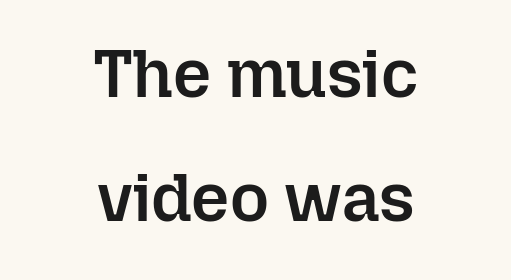
{"italic": "no", "bold": "semi", "weight": "semibold", "width": "normal", "stroke_contrast": "low", "x_height": "medium", "monospaced": "no", "underline": "no", "align": "center", "line_spacing_ratio": 1.85, "letter_spacing": "normal", "letter_spacing_em": 0.0, "glyph_px": 67}
